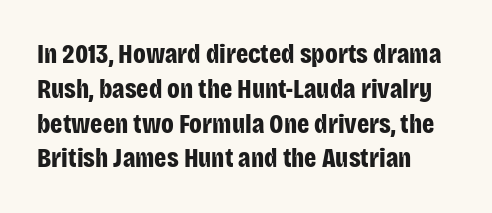
{"italic": "no", "bold": "yes", "underline": "no", "align": "left", "line_spacing": "normal", "line_spacing_ratio": 1.29, "letter_spacing": "normal", "letter_spacing_em": 0.0, "glyph_px": 27}
